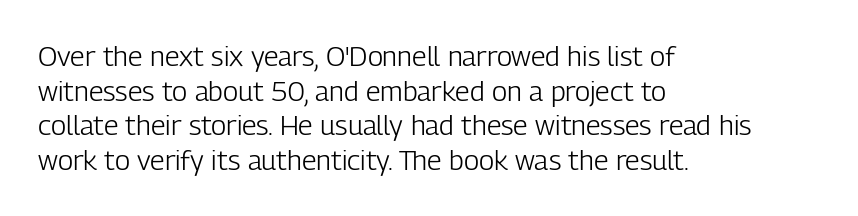
Q: Is the text bold? A: No.
Q: Is the text italic (slanted)? A: No, it is upright.
Q: Is the typeface a serif or a sans-serif typeface? A: Sans-serif.
Q: Is the text underlined? A: No.
Q: How is the paragraph aligned? A: Left-aligned.
Q: Is the spacing between letters normal or unusually wide? A: Normal.
Q: Width (condensed, normal, or wide)? A: Condensed.
Q: Stroke contrast? A: Low.
Q: x-height? A: Medium.
Q: Monospaced? A: No.
